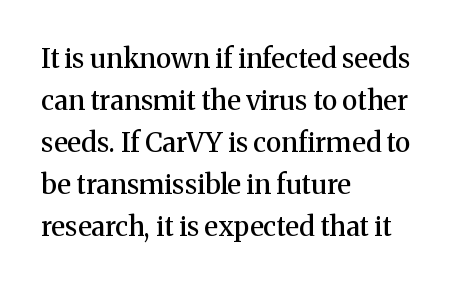
Successive baselines arrive at the customary interval. These lines stack with their left ends in a neat column. Italic? Not at all — the glyphs are vertical. The tracking reads as untouched default to a designer's eye.
